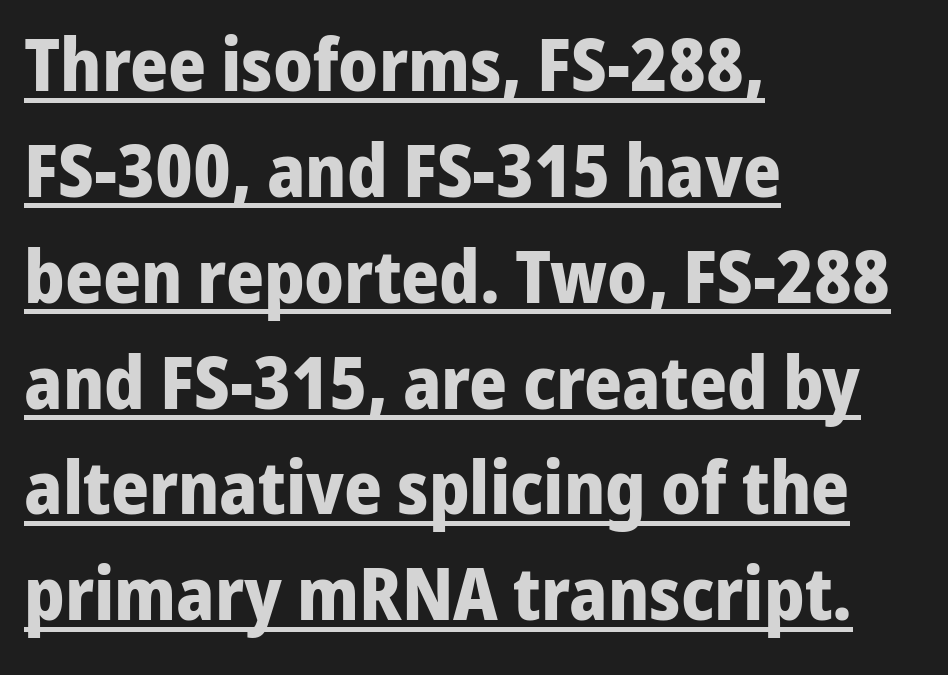
This is heavy type, rendered in bold. Line spacing here is normal. These lines are composed in type without serifs. Vertical strokes here are truly vertical. Notice how the passage keeps a crisp vertical edge on the left only.
